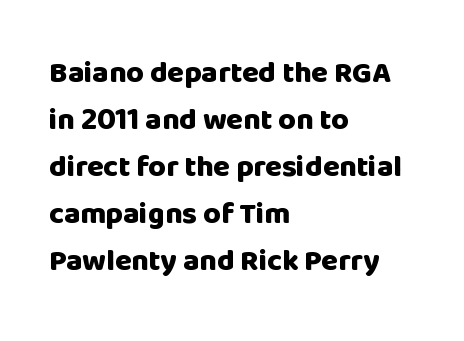
Q: Is the text bold? A: Yes.
Q: Is the text italic (slanted)? A: No, it is upright.
Q: Is the typeface a serif or a sans-serif typeface? A: Sans-serif.
Q: Is the text underlined? A: No.
Q: How is the paragraph aligned? A: Left-aligned.
Q: Is the spacing between letters normal or unusually wide? A: Normal.
Q: Is the spacing between lines tight, normal or loose? A: Normal.
Q: Width (condensed, normal, or wide)? A: Normal.
Q: Stroke contrast? A: Low.
Q: x-height? A: Large.
Q: Monospaced? A: No.
